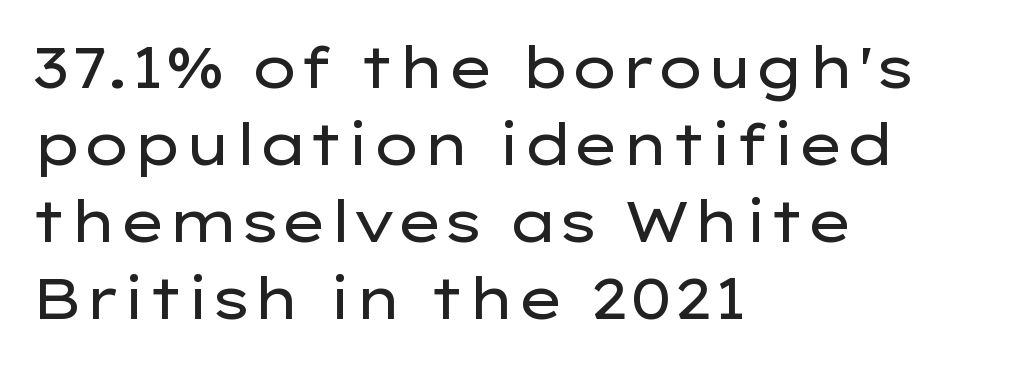
Q: Is the text bold? A: No.
Q: Is the text italic (slanted)? A: No, it is upright.
Q: Is the typeface a serif or a sans-serif typeface? A: Sans-serif.
Q: Is the text underlined? A: No.
Q: How is the paragraph aligned? A: Left-aligned.
Q: Is the spacing between letters normal or unusually wide? A: Normal.
Q: Is the spacing between lines tight, normal or loose? A: Normal.
Q: Width (condensed, normal, or wide)? A: Wide.
Q: Stroke contrast? A: Low.
Q: x-height? A: Medium.
Q: Monospaced? A: No.
